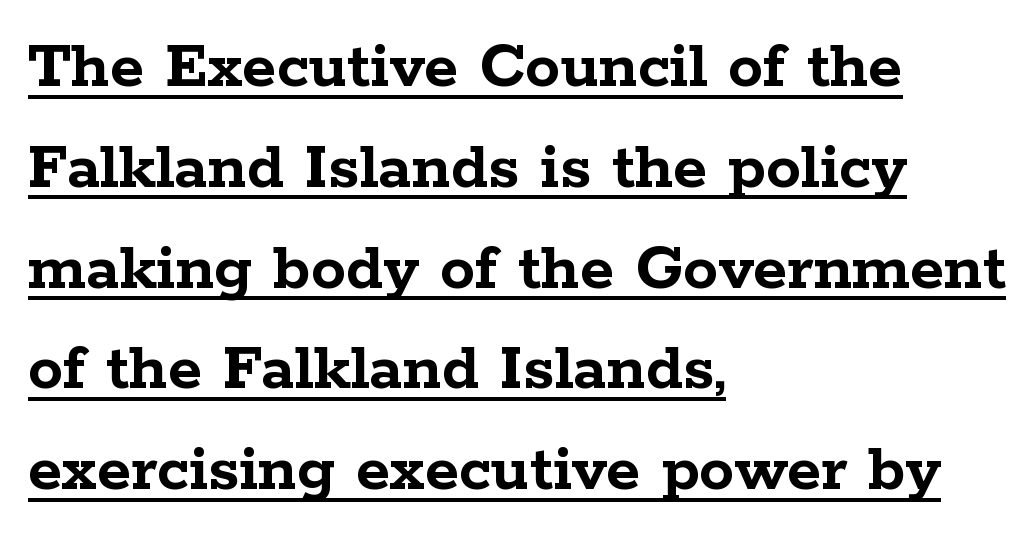
The image shows 70 px semibold, wide serif type, upright; set left-aligned, normal line spacing (1.44x), normal letter spacing, underlined; low stroke contrast and a medium x-height.
